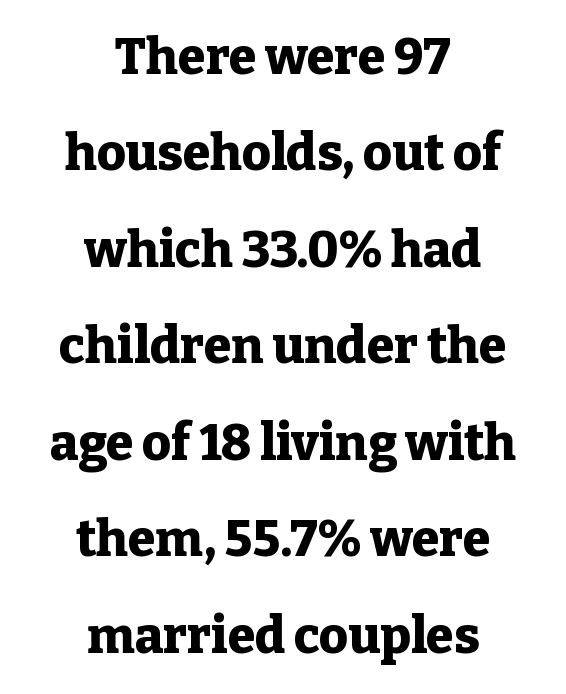
Italic? Not at all — the glyphs are vertical. The space directly below the letters is spotless. Alignment: centered. Serif or sans? Serif — the stroke terminals have little feet. Is this a fixed-width face? No — the glyphs have proportional, varying widths. Stroke thickness is high; the sample reads as a true bold.
